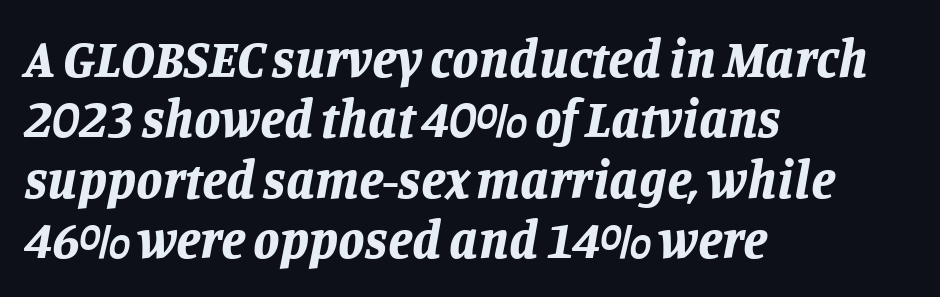
The image shows 53 px bold type, italic (leaning right); set left-aligned, tight line spacing (1.14x), normal letter spacing, not underlined; low stroke contrast and a large x-height.
